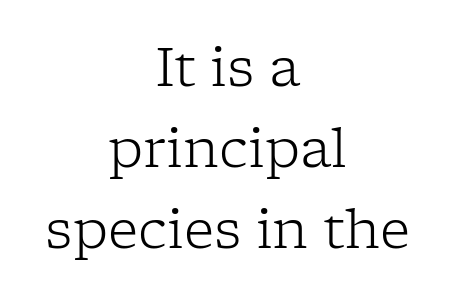
{"serif": "yes", "italic": "no", "bold": "no", "weight": "light", "width": "normal", "stroke_contrast": "low", "x_height": "medium", "monospaced": "no", "underline": "no", "align": "center", "line_spacing": "normal", "line_spacing_ratio": 1.53, "letter_spacing": "normal", "letter_spacing_em": 0.0, "glyph_px": 53}
